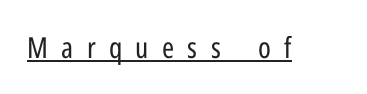
A sans-serif font was chosen for this passage. Each letter keeps its own natural width here, so spacing adapts to shape. Every word sits above its own underline. This is roman type, the default non-slanted kind. Counters stay open thanks to moderate or lighter strokes.
